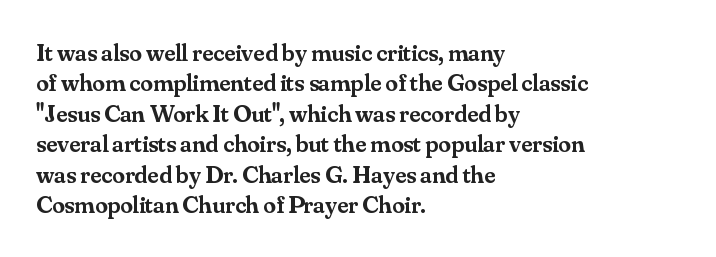
Q: Is the text bold? A: Semi-bold.
Q: Is the text italic (slanted)? A: No, it is upright.
Q: Is the text underlined? A: No.
Q: How is the paragraph aligned? A: Left-aligned.
Q: Is the spacing between letters normal or unusually wide? A: Normal.
